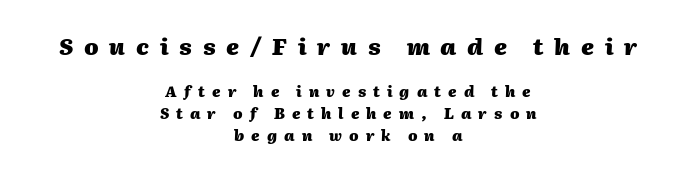
Here the glyphs are tracked loosely, breaking word shapes into spaced letters. A typesetter would call this leading conventional body-copy spacing. Quick note: underline off. Heavy, bold letterforms. Top chunk: large. Bottom chunk: small. The rendering applies a slant to the glyphs.
